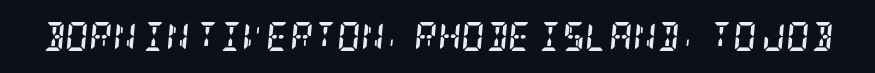
This sample uses a serif face. Notice how thick the strokes are: this is what a full bold looks like. When letters slant like this, we call the style italic. Between one letter and the next there's only the usual sliver of space.
